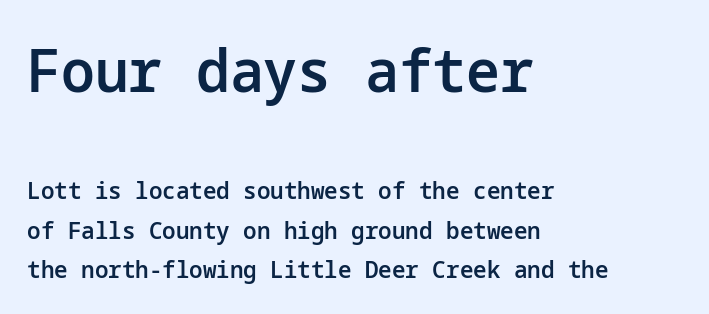
The image shows 60 px semibold sans-serif type, upright; set left-aligned, normal line spacing (1.64x), normal letter spacing, not underlined; the first (top) block is 2.5x larger; low stroke contrast and a medium x-height.
